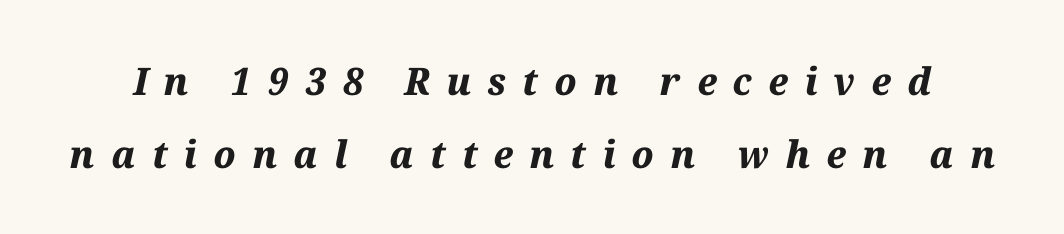
{"italic": "yes", "lean": "right", "slant_degrees": 12, "bold": "yes", "weight": "bold", "width": "normal", "stroke_contrast": "medium", "x_height": "medium", "monospaced": "no", "underline": "no", "line_spacing": "loose", "line_spacing_ratio": 1.92, "letter_spacing": "wide", "letter_spacing_em": 0.43, "glyph_px": 38}
